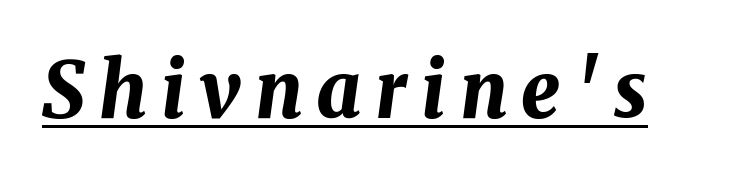
The image shows 77 px bold type, italic (leaning right); set underlined; medium stroke contrast and a medium x-height.
